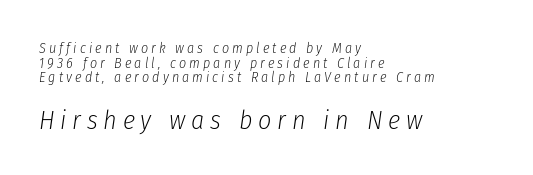
The image shows 26 px text type, italic (leaning right); set left-aligned, tight line spacing (1.05x), unusually wide letter spacing (+0.22 em), not underlined; the second (bottom) block is 1.86x larger.
